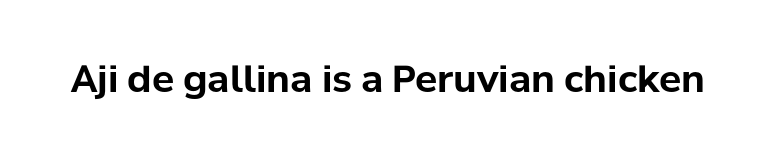
A typesetter would call this zero additional tracking. The zone under the glyphs is completely vacant. The designer went with a sans here, leaving each stem footless. Here the designer chose a conventional face with non-uniform glyph widths. Do the letters lean? They stand straight.
